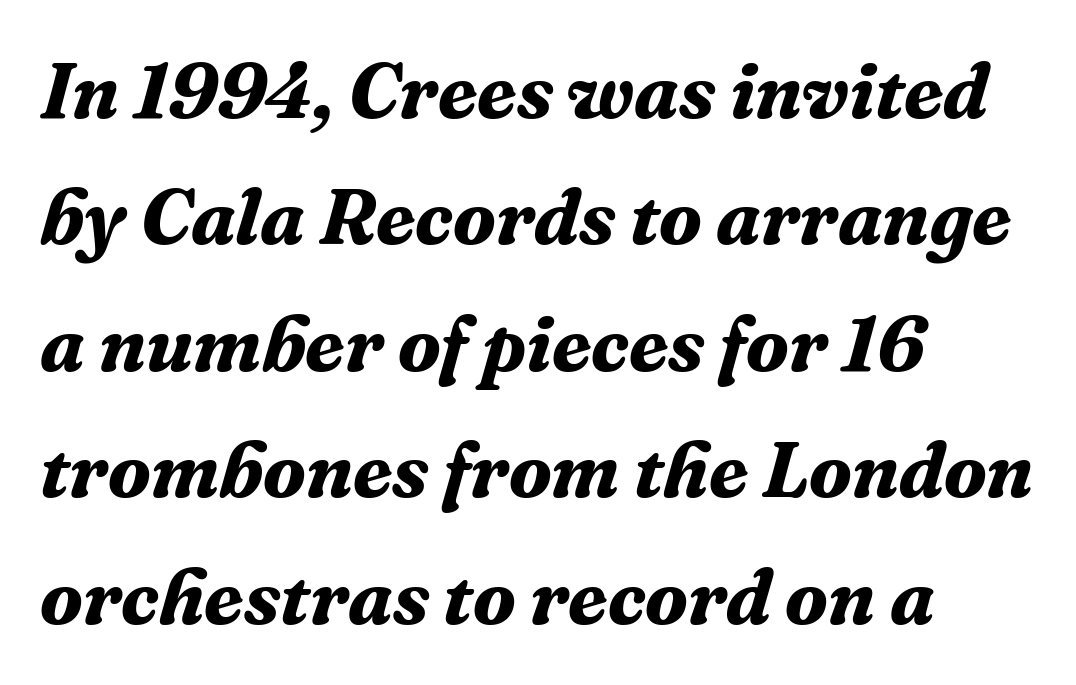
Q: Is the text bold? A: Yes.
Q: Is the text italic (slanted)? A: Yes, it leans right by about 16 degrees.
Q: Is the typeface a serif or a sans-serif typeface? A: Serif.
Q: Is the text underlined? A: No.
Q: How is the paragraph aligned? A: Left-aligned.
Q: Is the spacing between letters normal or unusually wide? A: Normal.
Q: Is the spacing between lines tight, normal or loose? A: Normal.
Q: Width (condensed, normal, or wide)? A: Normal.
Q: Stroke contrast? A: Medium.
Q: x-height? A: Medium.
Q: Monospaced? A: No.
